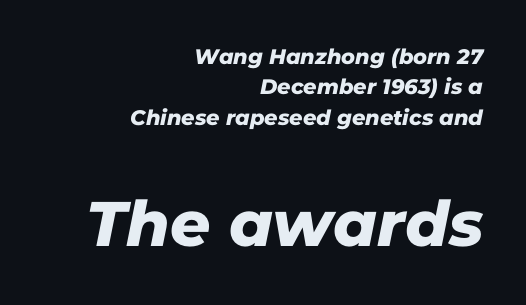
{"serif": "no", "width": "normal", "stroke_contrast": "low", "x_height": "medium", "monospaced": "no", "underline": "no", "align": "right", "line_spacing": "normal", "line_spacing_ratio": 1.45, "letter_spacing": "normal", "letter_spacing_em": 0.0, "larger_block": "second", "size_ratio": 3.0, "glyph_px": 63}
